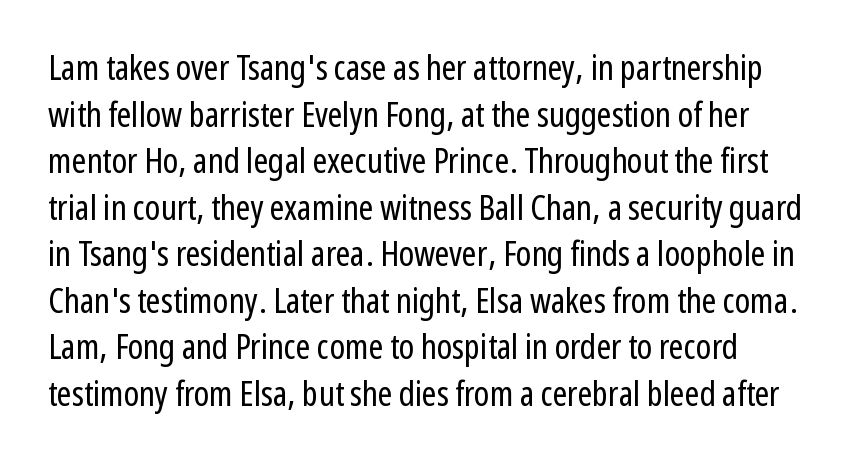
The image shows 35 px regular-weight, condensed sans-serif type, upright; set left-aligned, normal line spacing (1.33x), normal letter spacing, not underlined; low stroke contrast and a medium x-height.
